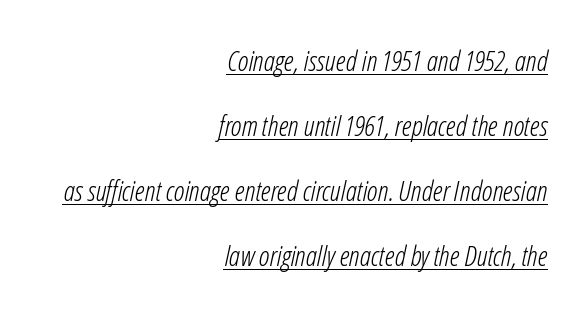
The image shows 28 px light, condensed type, italic (leaning right); set right-aligned, loose line spacing (2.32x), normal letter spacing, underlined; low stroke contrast and a medium x-height.
